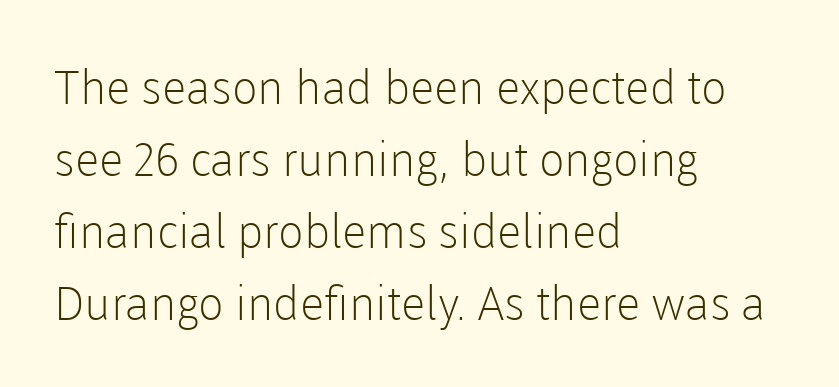
The face looks like a standard text weight, possibly lighter. The passage shown is typed in a proportional face where columns would drift. The space directly below the letters is spotless. Short and long lines alike share a common starting point at left. The space between consecutive lines is moderate.
